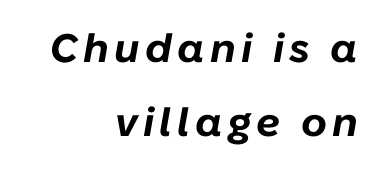
{"italic": "yes", "lean": "right", "slant_degrees": 10, "bold": "yes", "weight": "bold", "width": "normal", "stroke_contrast": "low", "x_height": "medium", "monospaced": "no", "underline": "no", "align": "right", "line_spacing_ratio": 1.84, "glyph_px": 40}
